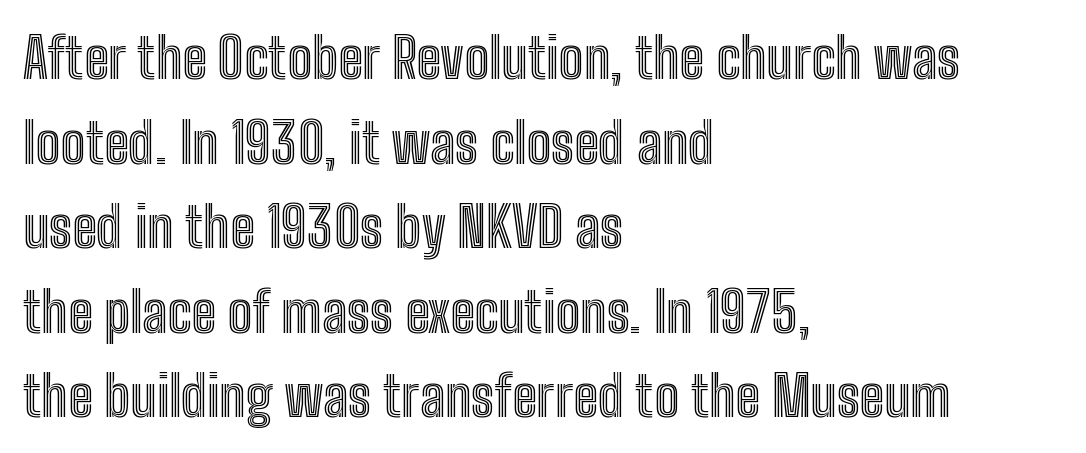
The image shows 56 px condensed type, upright; set left-aligned, normal line spacing (1.51x), normal letter spacing, not underlined; a medium x-height.
